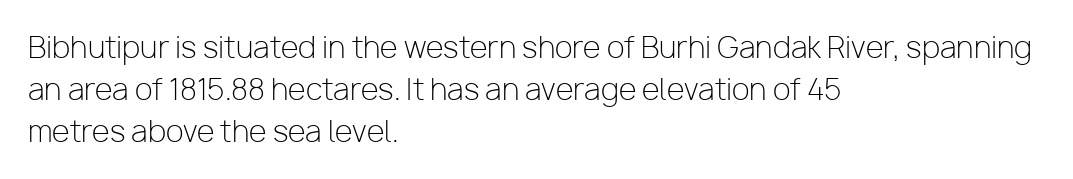
Q: Is the text bold? A: No.
Q: Is the text italic (slanted)? A: No, it is upright.
Q: Is the typeface a serif or a sans-serif typeface? A: Sans-serif.
Q: Is the text underlined? A: No.
Q: How is the paragraph aligned? A: Left-aligned.
Q: Is the spacing between letters normal or unusually wide? A: Normal.
Q: Is the spacing between lines tight, normal or loose? A: Normal.
Q: Width (condensed, normal, or wide)? A: Normal.
Q: Stroke contrast? A: Low.
Q: x-height? A: Medium.
Q: Monospaced? A: No.
